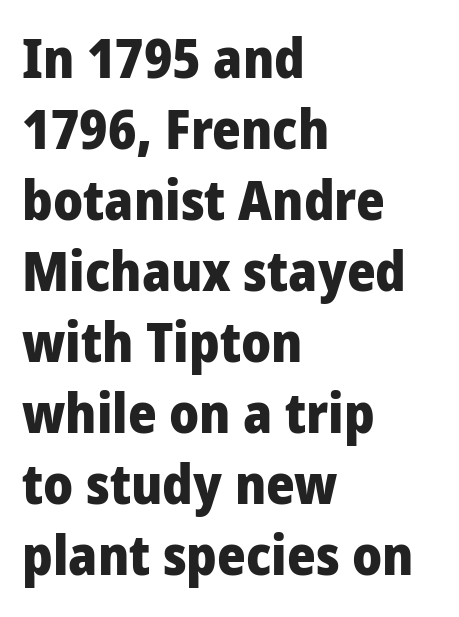
The image shows 55 px heavy, condensed sans-serif type, upright; set left-aligned, normal line spacing (1.29x), normal letter spacing, not underlined; low stroke contrast and a large x-height.
